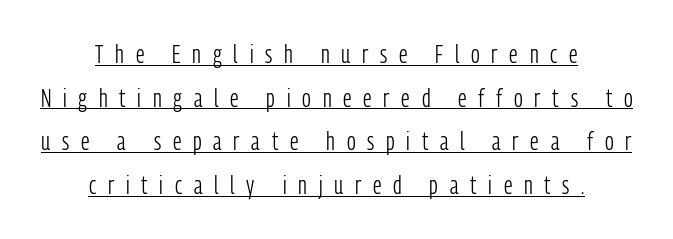
This sample uses an upright cut, with every glyph sitting square on the baseline. Which margin do the lines hug? Neither — every line sits in the middle. The strokes carry an ordinary text weight at most. Tracking here is generous; glyphs stand well apart from one another. The string is rendered with underlining switched on.
